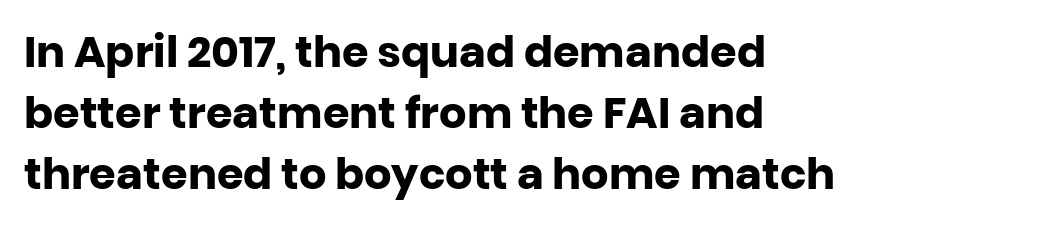
Q: Is the text bold? A: Yes.
Q: Is the text italic (slanted)? A: No, it is upright.
Q: Is the typeface a serif or a sans-serif typeface? A: Sans-serif.
Q: Is the text underlined? A: No.
Q: How is the paragraph aligned? A: Left-aligned.
Q: Is the spacing between letters normal or unusually wide? A: Normal.
Q: Is the spacing between lines tight, normal or loose? A: Normal.
Q: Width (condensed, normal, or wide)? A: Normal.
Q: Stroke contrast? A: Low.
Q: x-height? A: Large.
Q: Monospaced? A: No.
